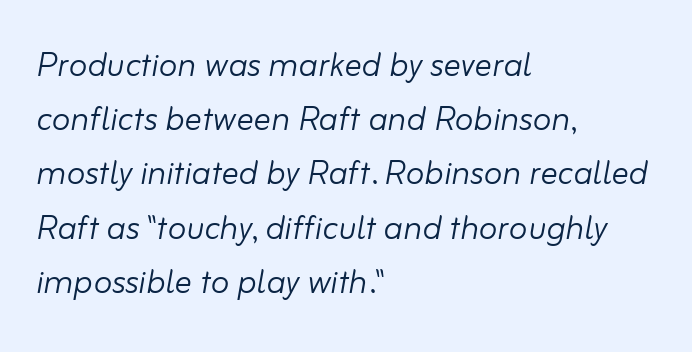
The image shows 43 px light type, italic (leaning right); set left-aligned, normal line spacing (1.26x), normal letter spacing, not underlined; low stroke contrast and a small x-height.
